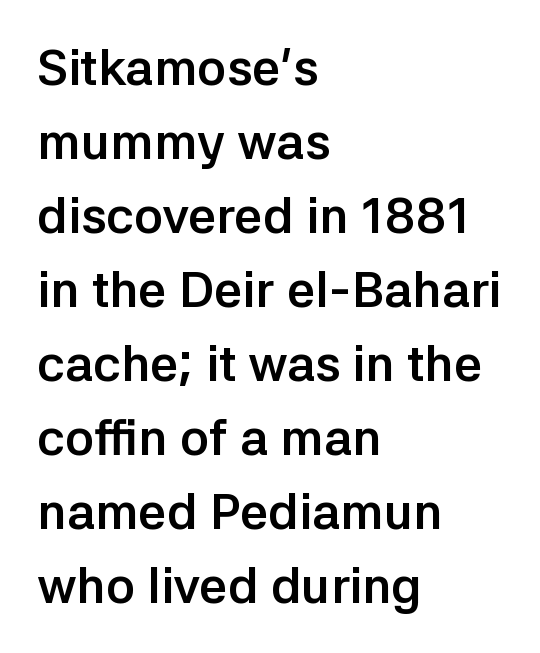
{"serif": "no", "italic": "no", "bold": "yes", "weight": "semibold", "width": "normal", "stroke_contrast": "low", "x_height": "medium", "monospaced": "no", "underline": "no", "align": "left", "line_spacing": "normal", "line_spacing_ratio": 1.48, "letter_spacing": "normal", "letter_spacing_em": 0.0, "glyph_px": 50}
